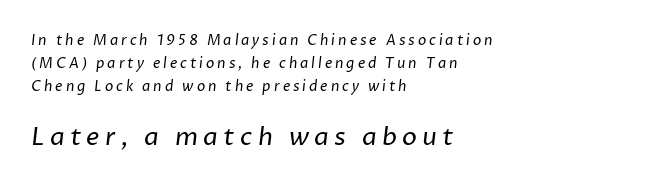
{"bold": "no", "underline": "no", "align": "left", "line_spacing": "normal", "line_spacing_ratio": 1.65, "letter_spacing": "wide", "letter_spacing_em": 0.21, "larger_block": "second", "size_ratio": 1.79, "glyph_px": 25}
